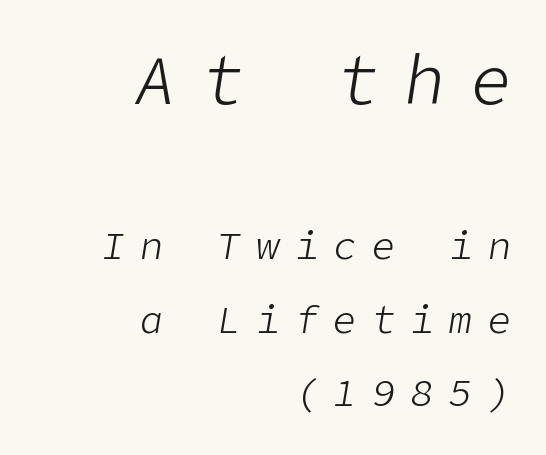
{"italic": "yes", "lean": "right", "slant_degrees": 9, "bold": "no", "weight": "light", "width": "normal", "stroke_contrast": "low", "x_height": "medium", "underline": "no", "align": "right", "line_spacing_ratio": 1.89, "letter_spacing": "wide", "letter_spacing_em": 0.39, "larger_block": "first", "size_ratio": 1.74, "glyph_px": 68}
